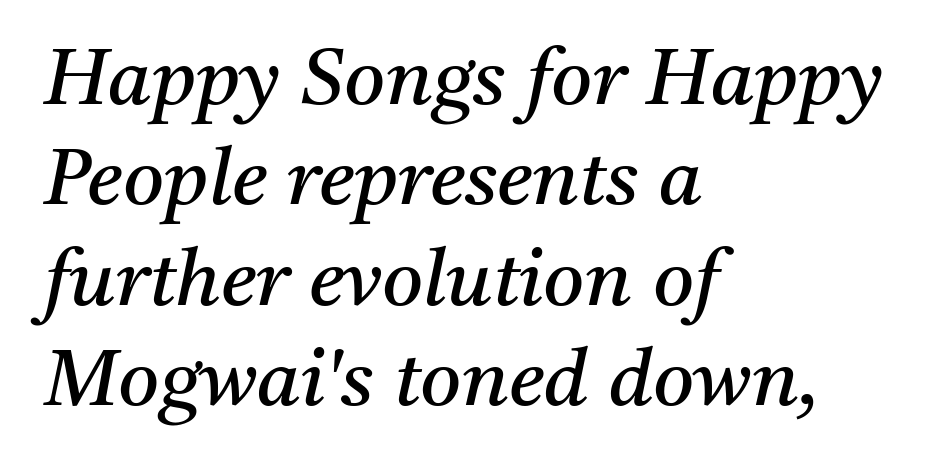
The image shows 79 px regular-weight serif type, italic (leaning right); set left-aligned, normal line spacing (1.27x), normal letter spacing, not underlined; medium stroke contrast and a medium x-height.
